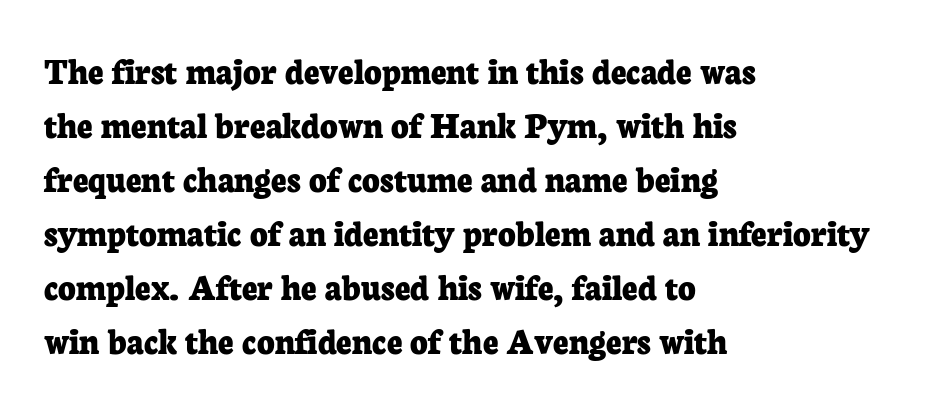
The image shows 38 px bold serif type, upright; set left-aligned, normal line spacing (1.42x), normal letter spacing, not underlined; low stroke contrast and a medium x-height.
